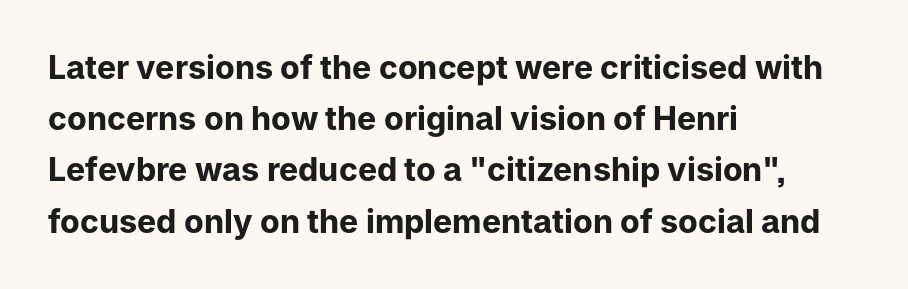
You could not count columns in this text — the font is proportionally spaced. The paragraph shown leans on its left margin. Only glyphs here, with clear space below each row. Is the letter spacing exaggerated? No — it looks like the ordinary default. Students, this is bold: see how much ink each stroke carries. Are there feet on the stems? There aren't — it's a sans.
